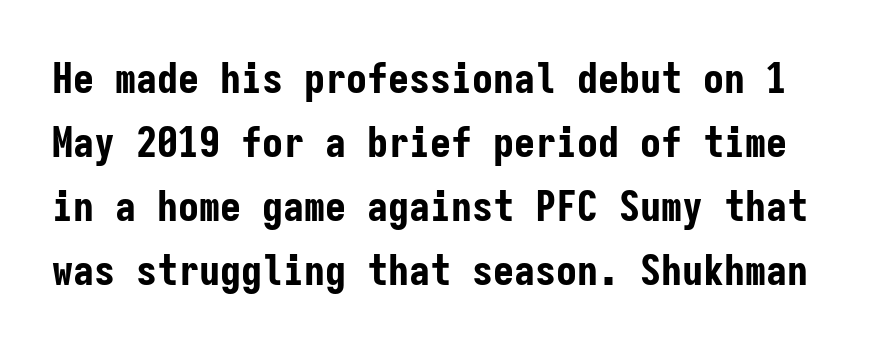
The image shows 42 px bold, condensed sans-serif type, upright, monospaced; set normal line spacing (1.52x), normal letter spacing, not underlined; low stroke contrast and a medium x-height.
